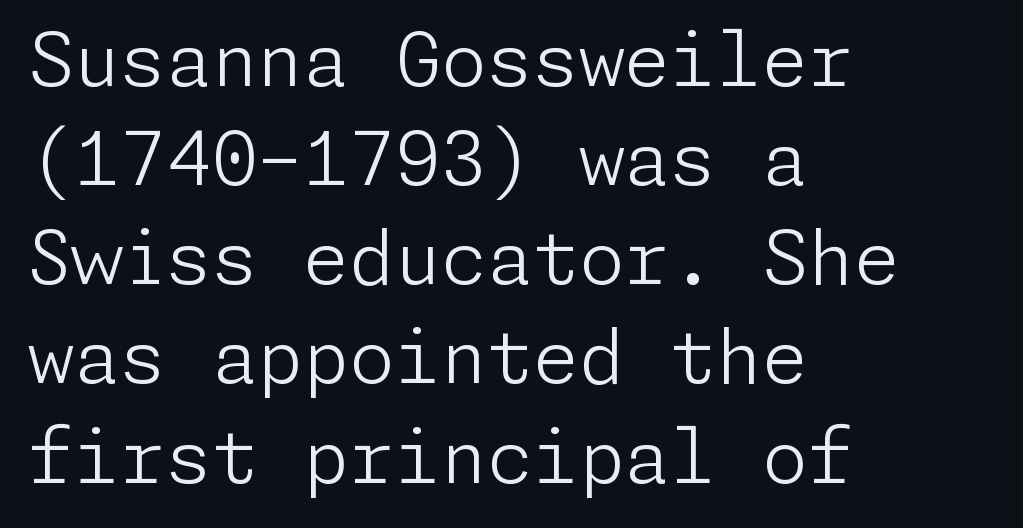
{"serif": "no", "italic": "no", "bold": "no", "weight": "light", "width": "normal", "stroke_contrast": "low", "x_height": "medium", "underline": "no", "align": "left", "line_spacing": "normal", "line_spacing_ratio": 1.34, "letter_spacing": "normal", "letter_spacing_em": 0.0, "glyph_px": 74}
